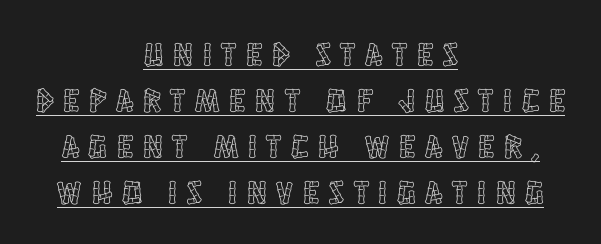
Underlined type. The passage shown stacks its lines at a standard gap. The paragraph shown floats in the horizontal middle. It's the straight-up-and-down kind of type.
